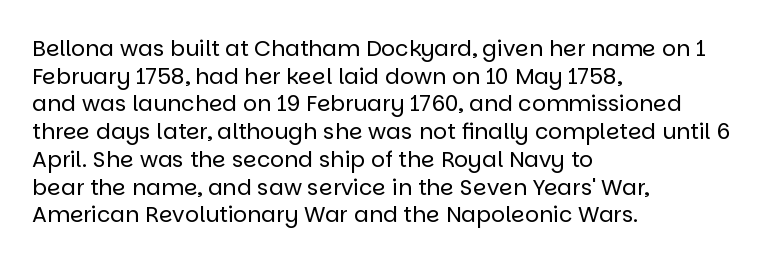
Q: Is the text bold? A: No.
Q: Is the text italic (slanted)? A: No, it is upright.
Q: Is the text underlined? A: No.
Q: How is the paragraph aligned? A: Left-aligned.
Q: Is the spacing between letters normal or unusually wide? A: Normal.
Q: Is the spacing between lines tight, normal or loose? A: Normal.
